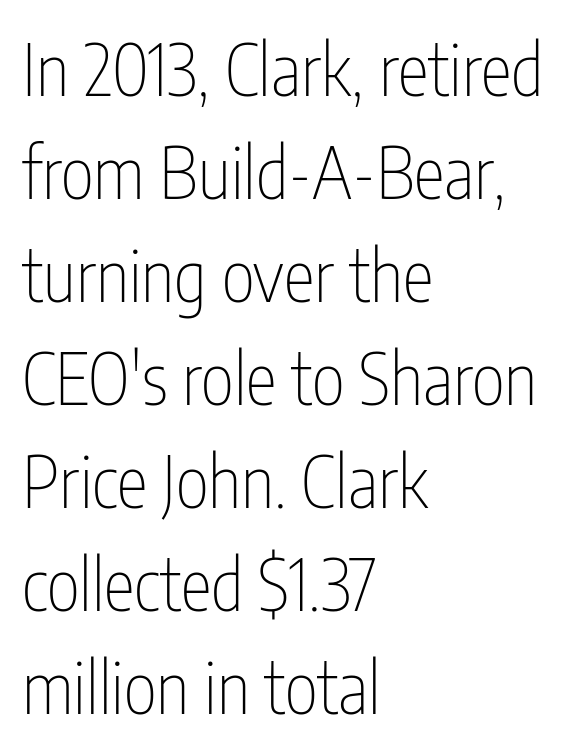
{"serif": "no", "italic": "no", "bold": "no", "weight": "thin", "width": "condensed", "stroke_contrast": "low", "x_height": "medium", "monospaced": "no", "underline": "no", "align": "left", "line_spacing": "normal", "line_spacing_ratio": 1.45, "letter_spacing": "normal", "letter_spacing_em": 0.0, "glyph_px": 71}
